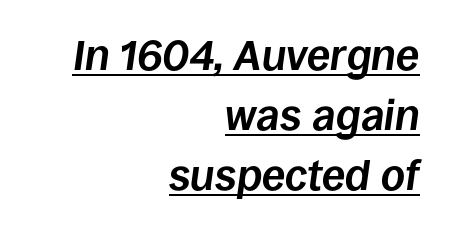
Q: Is the text bold? A: Yes.
Q: Is the text italic (slanted)? A: Yes, it leans right by about 8 degrees.
Q: Is the text underlined? A: Yes.
Q: How is the paragraph aligned? A: Right-aligned.
Q: Is the spacing between letters normal or unusually wide? A: Normal.
Q: Is the spacing between lines tight, normal or loose? A: Normal.
Q: Width (condensed, normal, or wide)? A: Normal.
Q: Stroke contrast? A: Low.
Q: x-height? A: Large.
Q: Monospaced? A: No.
